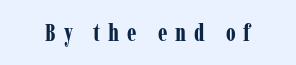
{"italic": "no", "bold": "yes", "underline": "no", "letter_spacing": "wide", "letter_spacing_em": 0.34, "glyph_px": 24}
